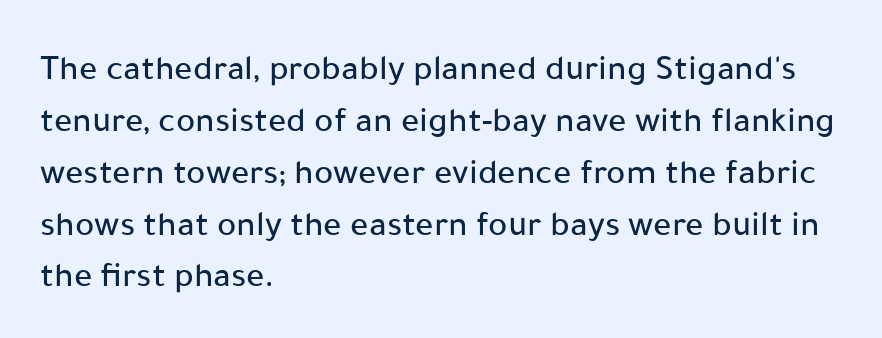
Line starts are locked; line ends wander. This is roman type, the default non-slanted kind. A typesetter would call this proportional, since set widths differ per character. The gaps between neighbouring characters are ordinary and unremarkable.
